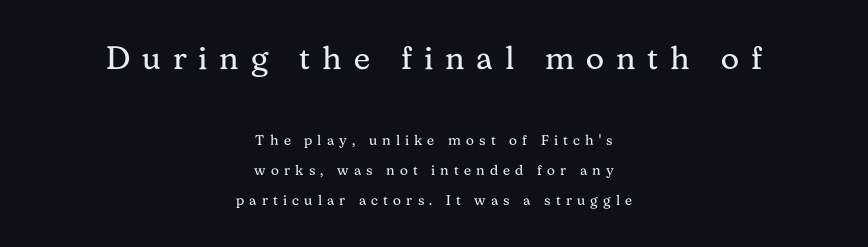
The image shows 32 px regular-weight serif type, upright; set centered, loose line spacing (2.14x), unusually wide letter spacing (+0.37 em), not underlined; the first (top) block is 2.29x larger; medium stroke contrast and a medium x-height.
